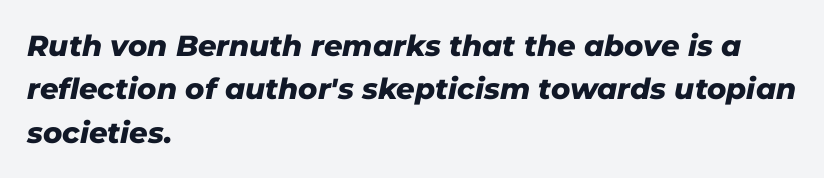
The image shows 29 px heavy type, italic (leaning right); set left-aligned, normal line spacing (1.5x), normal letter spacing, not underlined; low stroke contrast and a medium x-height.
